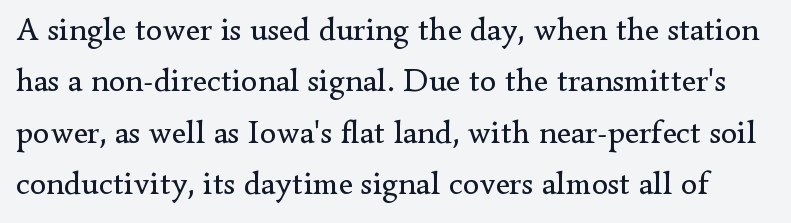
Q: Is the text bold? A: No.
Q: Is the text italic (slanted)? A: No, it is upright.
Q: Is the typeface a serif or a sans-serif typeface? A: Serif.
Q: Is the text underlined? A: No.
Q: Is the spacing between letters normal or unusually wide? A: Normal.
Q: Is the spacing between lines tight, normal or loose? A: Normal.
Q: Width (condensed, normal, or wide)? A: Normal.
Q: Stroke contrast? A: Low.
Q: x-height? A: Small.
Q: Monospaced? A: No.
